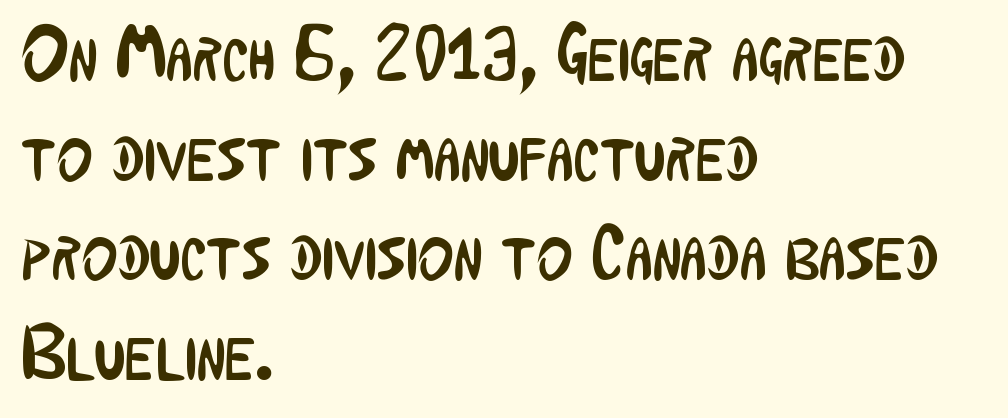
The image shows 76 px regular-weight, condensed sans-serif type, upright; set left-aligned, normal line spacing (1.31x), normal letter spacing, not underlined; low stroke contrast and a medium x-height.
